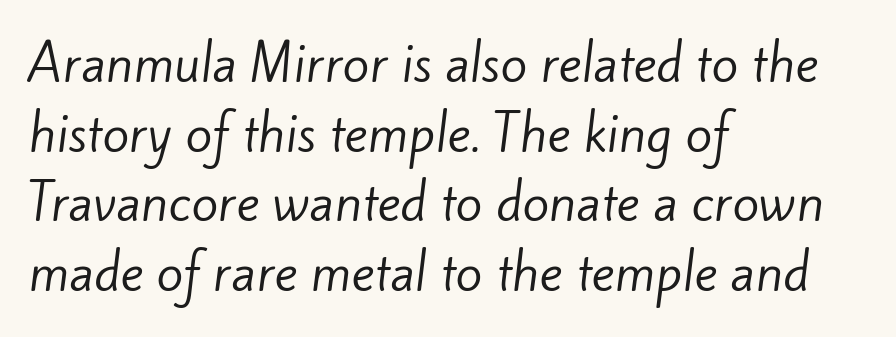
The image shows 49 px regular-weight sans-serif type; set left-aligned, normal line spacing (1.42x), normal letter spacing, not underlined; low stroke contrast and a small x-height.
